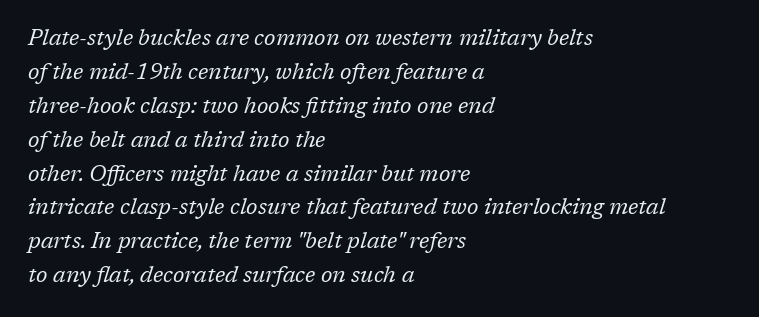
The image shows 22 px text type, italic (leaning right); set left-aligned, normal line spacing (1.54x), normal letter spacing, not underlined.
